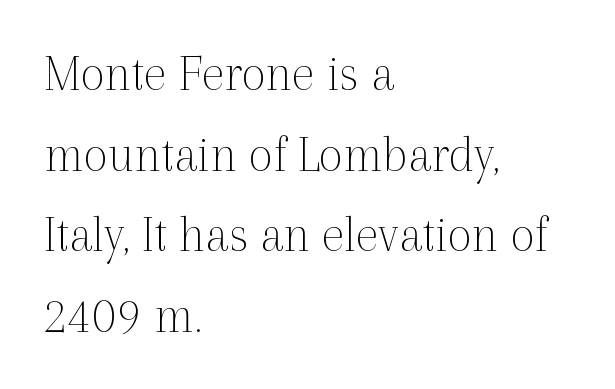
Q: Is the text bold? A: No.
Q: Is the text italic (slanted)? A: No, it is upright.
Q: Is the typeface a serif or a sans-serif typeface? A: Serif.
Q: Is the text underlined? A: No.
Q: How is the paragraph aligned? A: Left-aligned.
Q: Is the spacing between letters normal or unusually wide? A: Normal.
Q: Is the spacing between lines tight, normal or loose? A: Normal.
Q: Width (condensed, normal, or wide)? A: Normal.
Q: x-height? A: Medium.
Q: Monospaced? A: No.
